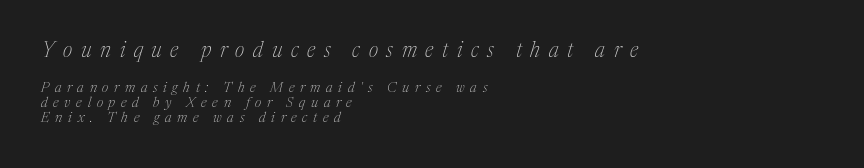
Substantial extra tracking has been applied to these lines. It's the slanting kind of type. Rule under the text: the space is simply empty. Top chunk: large. Bottom chunk: small. Left-aligned paragraph, ragged on the right. The line-height multiplier appears low, near solid setting.
